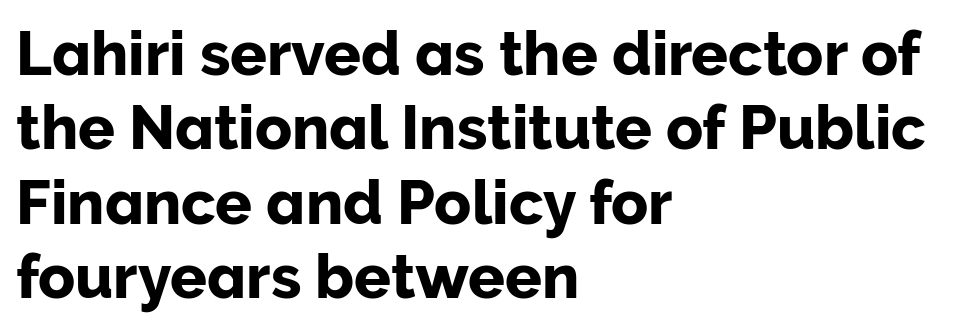
The image shows 61 px sans-serif type, upright; set left-aligned, line spacing 1.22x, normal letter spacing, not underlined; low stroke contrast and a medium x-height.
